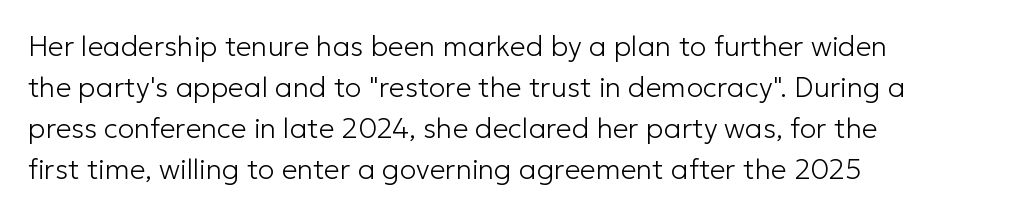
{"serif": "no", "italic": "no", "bold": "no", "weight": "light", "width": "normal", "stroke_contrast": "low", "x_height": "medium", "monospaced": "no", "underline": "no", "align": "left", "line_spacing": "normal", "line_spacing_ratio": 1.47, "letter_spacing": "normal", "letter_spacing_em": 0.0, "glyph_px": 28}
